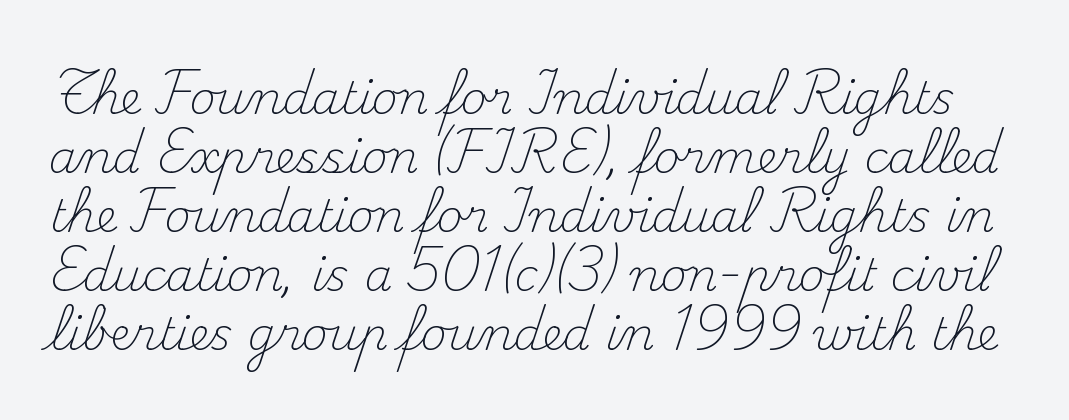
{"serif": "yes", "bold": "no", "weight": "light", "width": "normal", "stroke_contrast": "medium", "x_height": "small", "monospaced": "no", "underline": "no", "line_spacing": "normal", "line_spacing_ratio": 1.31, "letter_spacing": "normal", "letter_spacing_em": 0.0, "glyph_px": 45}
